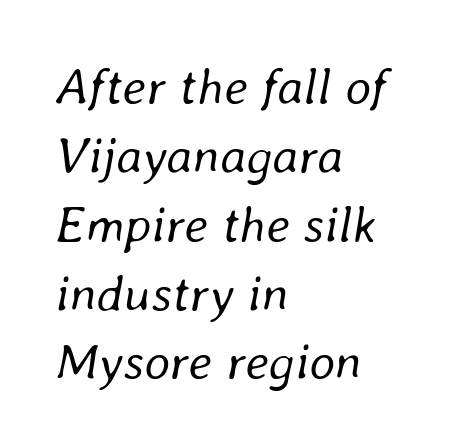
No extra tracking has been applied to these lines. Quick note: interline space is typical. Each row of text sits above clean, open space. In CSS terms this would be text-align: left.
